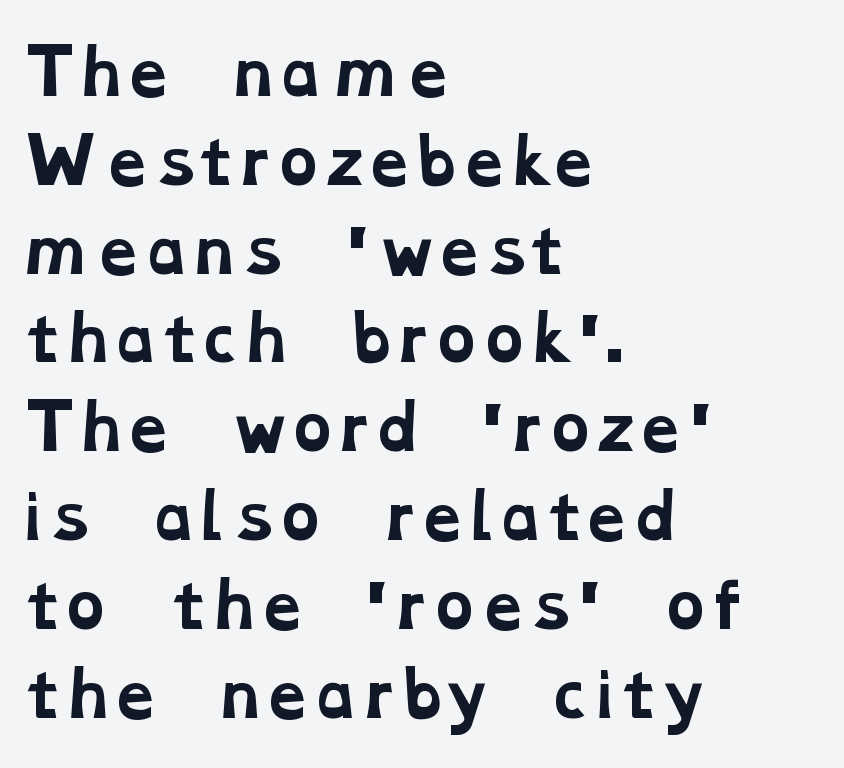
Quick note: underline off. Character widths vary here, with narrow letters taking less room than wide ones. Regarding serifs, this sample has them. Leftover space on each line is placed entirely after the last word. Is there much room between lines? A standard amount, neither cramped nor airy.
